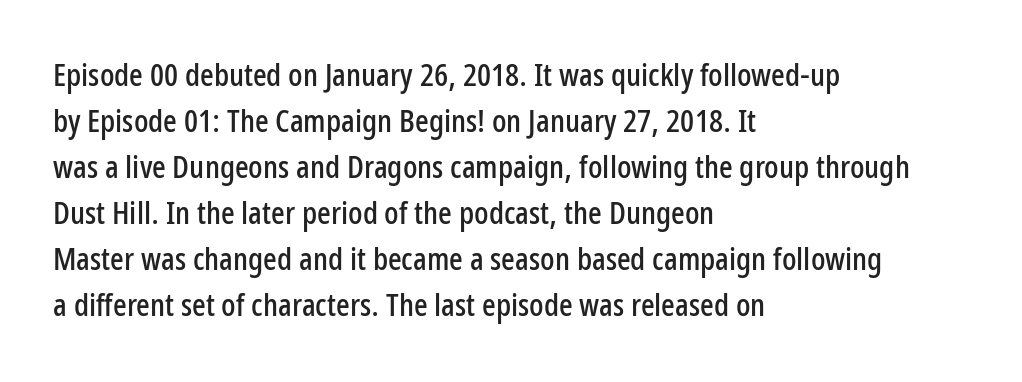
{"serif": "no", "italic": "no", "width": "condensed", "stroke_contrast": "low", "x_height": "medium", "monospaced": "no", "underline": "no", "align": "left", "line_spacing": "normal", "line_spacing_ratio": 1.44, "letter_spacing": "normal", "letter_spacing_em": 0.0, "glyph_px": 32}
